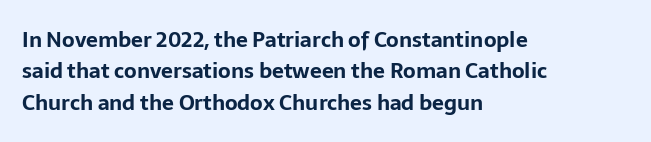
Q: Is the text bold? A: Yes.
Q: Is the text italic (slanted)? A: No, it is upright.
Q: Is the text underlined? A: No.
Q: How is the paragraph aligned? A: Left-aligned.
Q: Is the spacing between letters normal or unusually wide? A: Normal.
Q: Is the spacing between lines tight, normal or loose? A: Normal.
